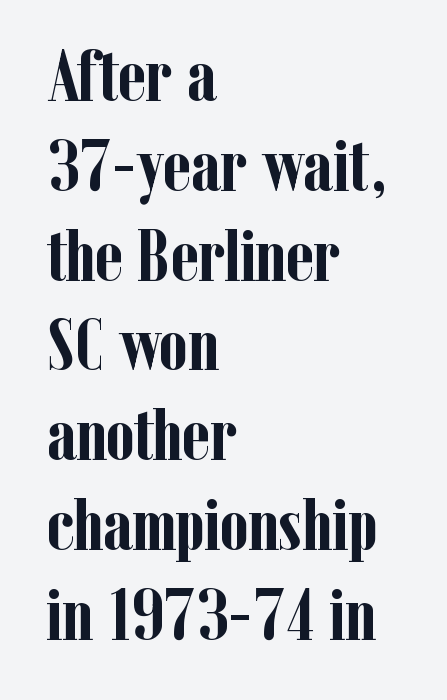
{"serif": "yes", "italic": "no", "bold": "yes", "weight": "semibold", "width": "condensed", "stroke_contrast": "low", "x_height": "medium", "monospaced": "no", "underline": "no", "align": "left", "line_spacing_ratio": 1.23, "letter_spacing": "normal", "letter_spacing_em": 0.0, "glyph_px": 73}
